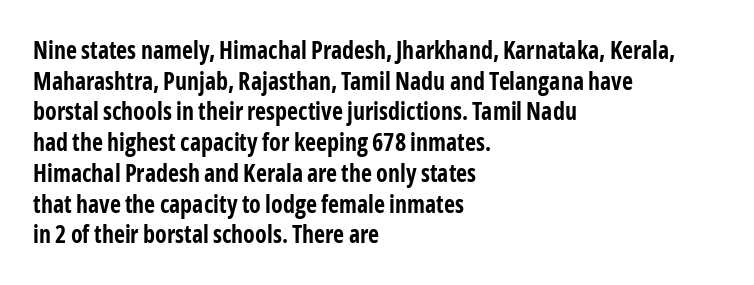
{"italic": "no", "bold": "yes", "underline": "no", "align": "left", "line_spacing": "normal", "line_spacing_ratio": 1.28, "letter_spacing": "normal", "letter_spacing_em": 0.0, "glyph_px": 24}
